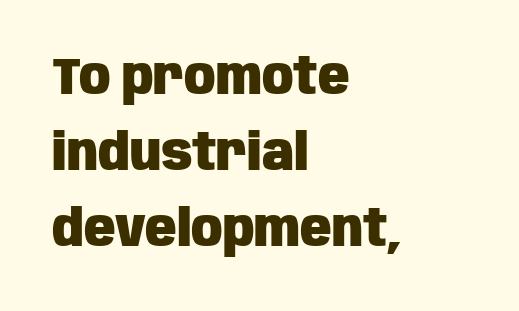
{"serif": "no", "italic": "no", "bold": "yes", "weight": "heavy", "width": "condensed", "stroke_contrast": "low", "x_height": "large", "monospaced": "no", "underline": "no", "align": "left", "line_spacing": "normal", "line_spacing_ratio": 1.46, "letter_spacing": "normal", "letter_spacing_em": 0.0, "glyph_px": 52}
